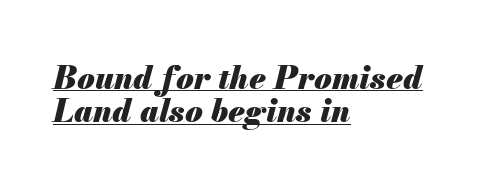
A rule runs beneath these lines of type. How are the letters spaced? Ordinarily, with no added tracking. The face used here has a pronounced slope to its letters. Summary of vertical rhythm: compact, with narrow interline spacing. Note the varied advance widths — an 'i' is clearly narrower than an 'm'.
